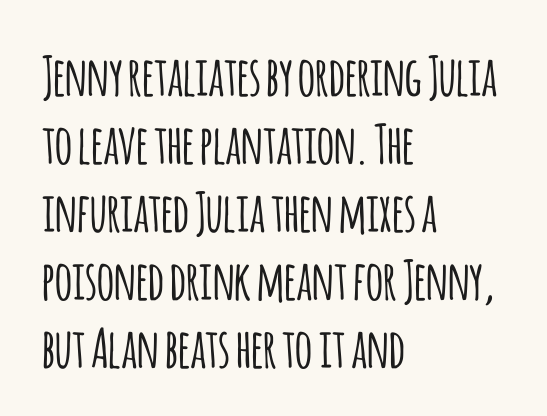
{"serif": "no", "italic": "no", "width": "condensed", "stroke_contrast": "low", "x_height": "large", "monospaced": "no", "underline": "no", "align": "left", "line_spacing": "normal", "line_spacing_ratio": 1.26, "letter_spacing": "normal", "letter_spacing_em": 0.0, "glyph_px": 54}
